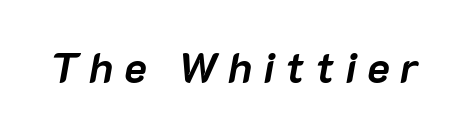
Every character sits at an angle, as italics do. Here the designer chose a conventional face with non-uniform glyph widths. The tracking reads as deliberately expanded to a designer's eye. Descenders hang freely into open space. Compared with an ordinary text face, these strokes are far heavier — a full bold.
